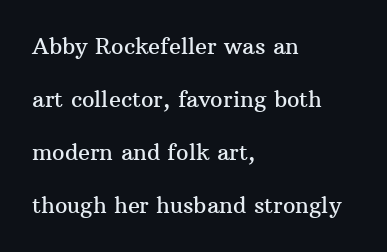
{"italic": "no", "underline": "no", "align": "left", "line_spacing": "loose", "line_spacing_ratio": 2.41, "letter_spacing": "normal", "letter_spacing_em": 0.0, "glyph_px": 22}
